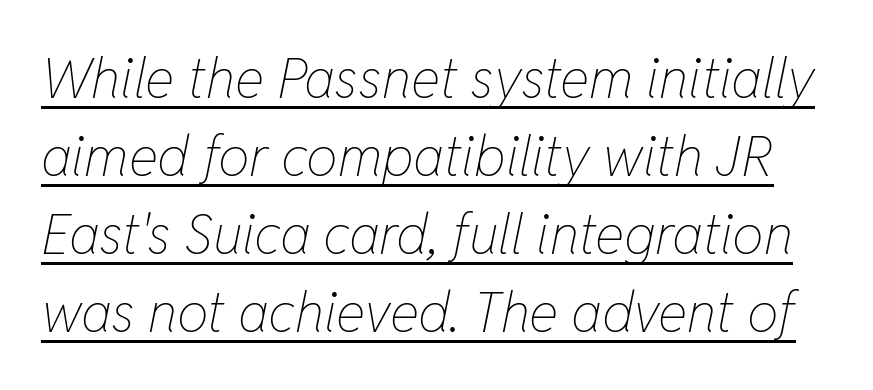
{"italic": "yes", "lean": "right", "slant_degrees": 11, "bold": "no", "weight": "thin", "width": "condensed", "stroke_contrast": "low", "x_height": "medium", "monospaced": "no", "underline": "yes", "line_spacing": "normal", "line_spacing_ratio": 1.39, "letter_spacing": "normal", "letter_spacing_em": 0.0, "glyph_px": 56}
